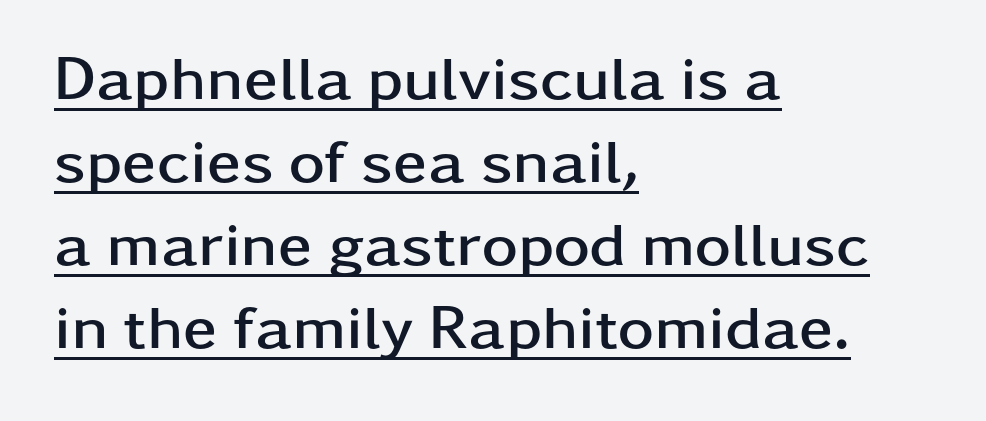
The image shows 62 px semibold, wide sans-serif type, upright; set left-aligned, normal line spacing (1.34x), normal letter spacing, underlined; low stroke contrast and a medium x-height.
